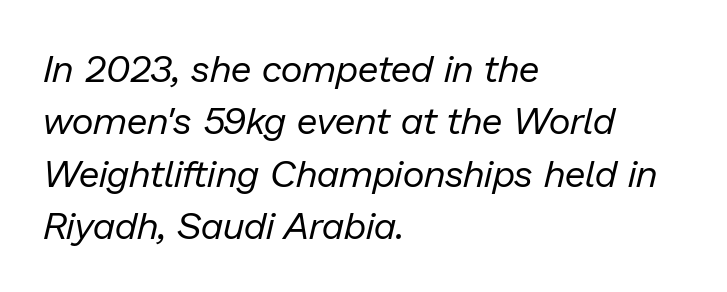
Q: Is the text bold? A: No.
Q: Is the text italic (slanted)? A: Yes, it leans right by about 13 degrees.
Q: Is the text underlined? A: No.
Q: How is the paragraph aligned? A: Left-aligned.
Q: Is the spacing between letters normal or unusually wide? A: Normal.
Q: Is the spacing between lines tight, normal or loose? A: Normal.
Q: Width (condensed, normal, or wide)? A: Normal.
Q: Stroke contrast? A: Low.
Q: x-height? A: Medium.
Q: Monospaced? A: No.
